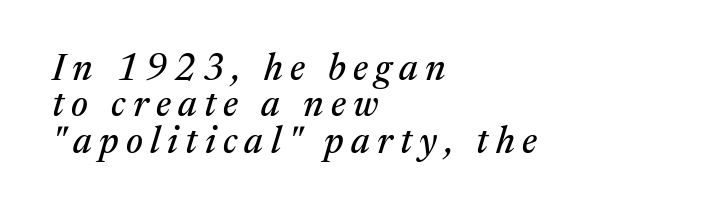
Q: Is the text italic (slanted)? A: Yes, it leans right by about 17 degrees.
Q: Is the typeface a serif or a sans-serif typeface? A: Serif.
Q: Is the text underlined? A: No.
Q: How is the paragraph aligned? A: Left-aligned.
Q: Is the spacing between letters normal or unusually wide? A: Unusually wide.
Q: Is the spacing between lines tight, normal or loose? A: Tight.
Q: Width (condensed, normal, or wide)? A: Normal.
Q: Stroke contrast? A: Medium.
Q: x-height? A: Medium.
Q: Monospaced? A: No.
